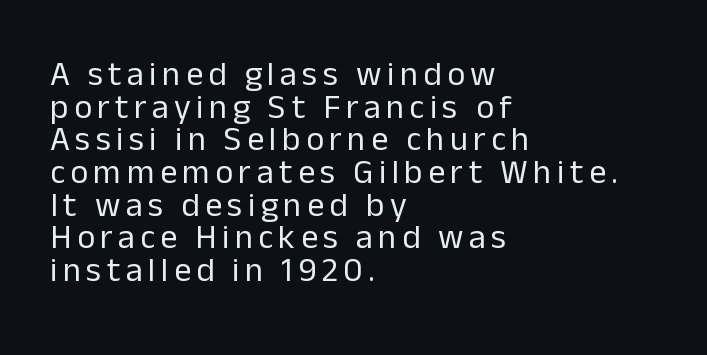
It's the straight-up-and-down kind of type. These lines are rendered in a variable-pitch font. Vertical spacing — tight. A typesetter would label this face a sans.
